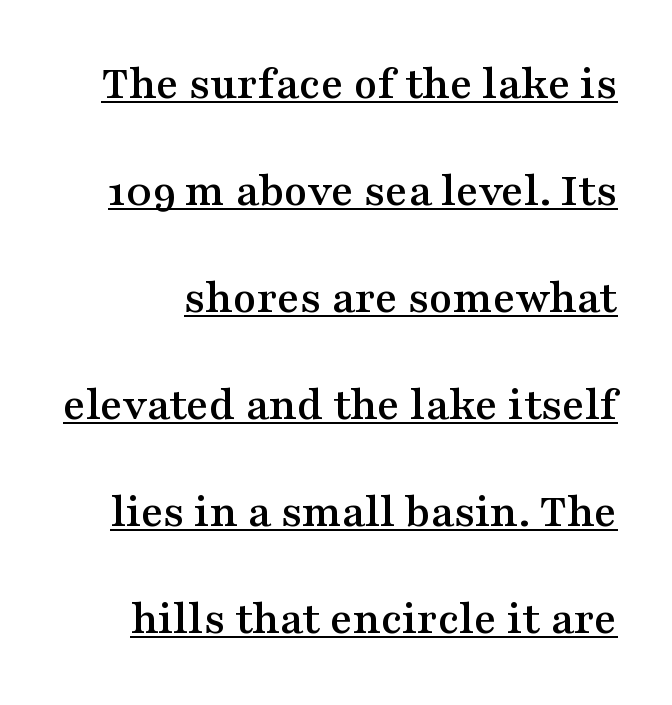
Q: Is the text italic (slanted)? A: No, it is upright.
Q: Is the typeface a serif or a sans-serif typeface? A: Serif.
Q: Is the text underlined? A: Yes.
Q: Is the spacing between letters normal or unusually wide? A: Normal.
Q: Is the spacing between lines tight, normal or loose? A: Loose.
Q: Width (condensed, normal, or wide)? A: Wide.
Q: Stroke contrast? A: Medium.
Q: x-height? A: Medium.
Q: Monospaced? A: No.
